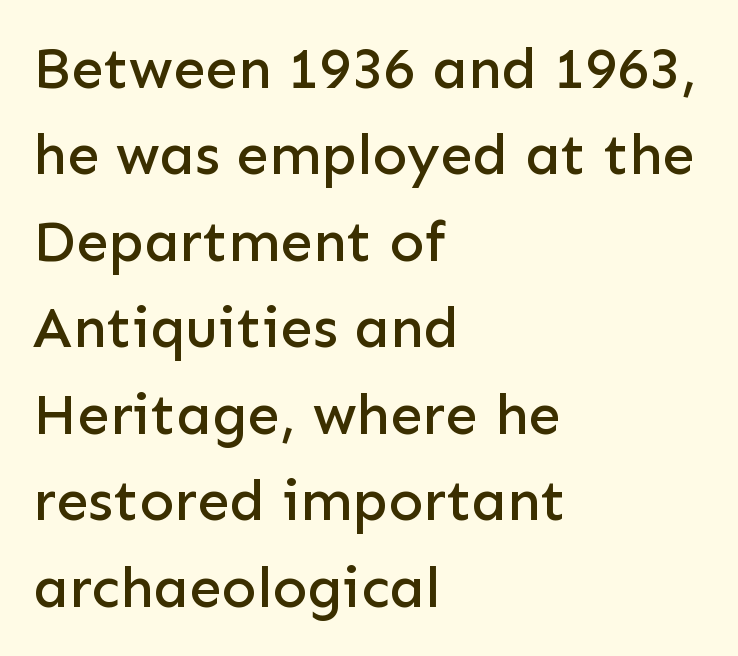
The image shows 58 px sans-serif type, upright; set left-aligned, normal line spacing (1.49x), normal letter spacing, not underlined; low stroke contrast and a medium x-height.
